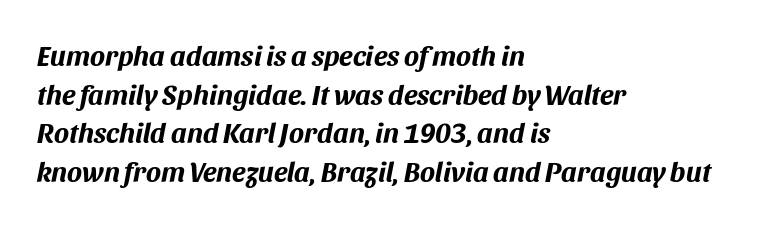
{"italic": "yes", "lean": "right", "slant_degrees": 11, "bold": "yes", "weight": "bold", "width": "normal", "stroke_contrast": "medium", "x_height": "large", "monospaced": "no", "underline": "no", "align": "left", "line_spacing": "normal", "line_spacing_ratio": 1.38, "letter_spacing": "normal", "letter_spacing_em": 0.0, "glyph_px": 28}
